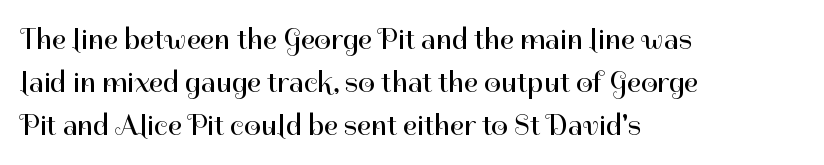
{"serif": "no", "italic": "no", "bold": "no", "weight": "regular", "width": "normal", "stroke_contrast": "high", "x_height": "medium", "monospaced": "no", "underline": "no", "align": "left", "line_spacing": "normal", "line_spacing_ratio": 1.44, "letter_spacing": "normal", "letter_spacing_em": 0.0, "glyph_px": 30}
